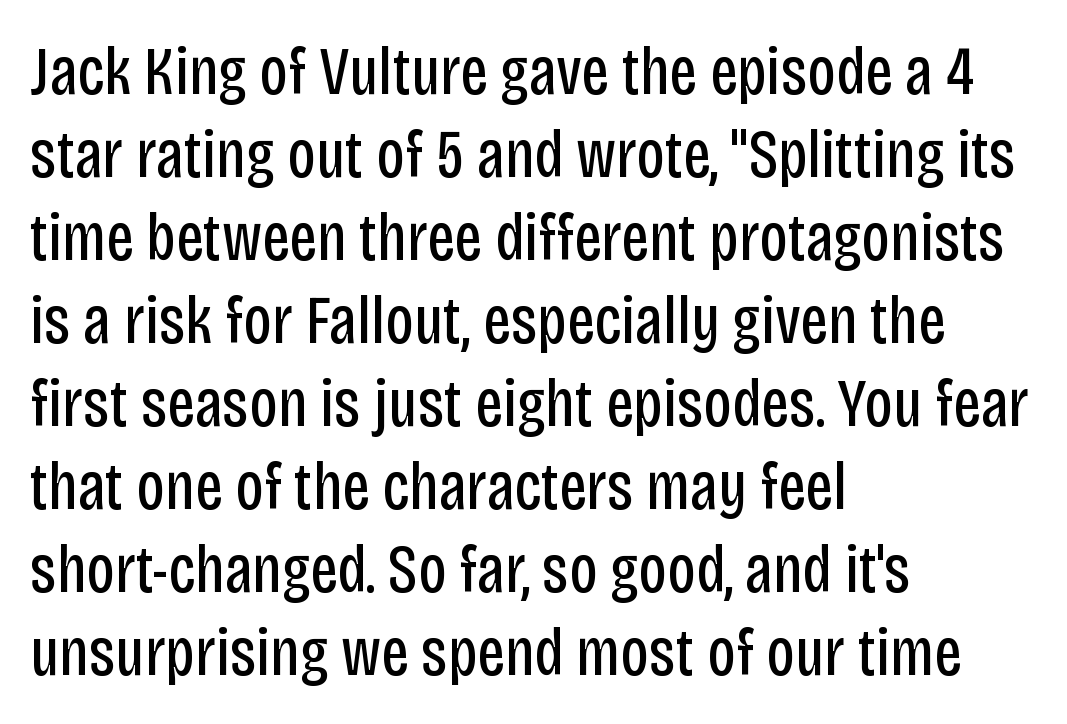
Q: Is the text bold? A: No.
Q: Is the text italic (slanted)? A: No, it is upright.
Q: Is the typeface a serif or a sans-serif typeface? A: Sans-serif.
Q: Is the text underlined? A: No.
Q: How is the paragraph aligned? A: Left-aligned.
Q: Is the spacing between letters normal or unusually wide? A: Normal.
Q: Width (condensed, normal, or wide)? A: Condensed.
Q: Stroke contrast? A: Low.
Q: x-height? A: Large.
Q: Monospaced? A: No.
